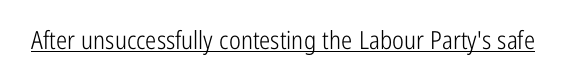
Q: Is the text bold? A: No.
Q: Is the text italic (slanted)? A: No, it is upright.
Q: Is the text underlined? A: Yes.
Q: Is the spacing between letters normal or unusually wide? A: Normal.
